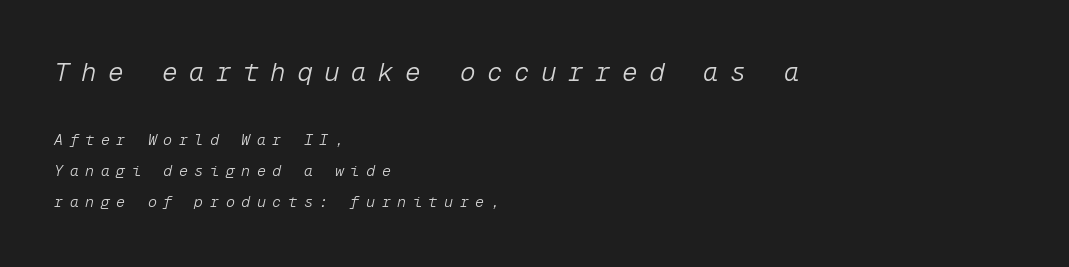
The image shows 26 px text type, italic (leaning right); set left-aligned, loose line spacing (2.08x), unusually wide letter spacing (+0.44 em), not underlined; the first (top) block is 1.73x larger.
